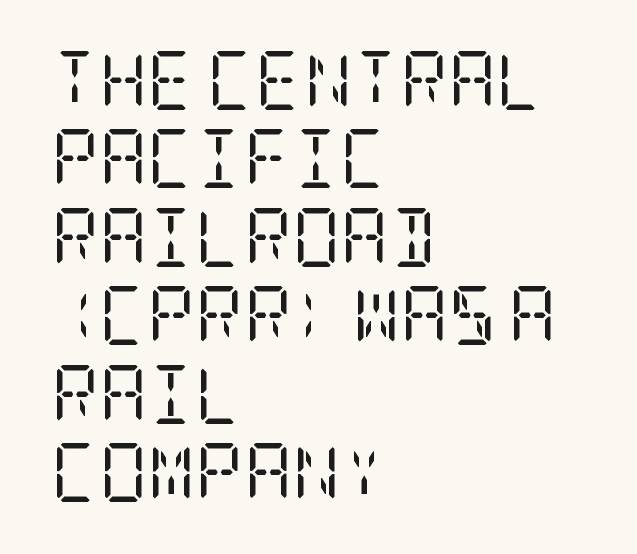
The image shows 59 px regular-weight, condensed serif type, upright; set left-aligned, normal line spacing (1.33x), normal letter spacing, not underlined; low stroke contrast and a large x-height.
